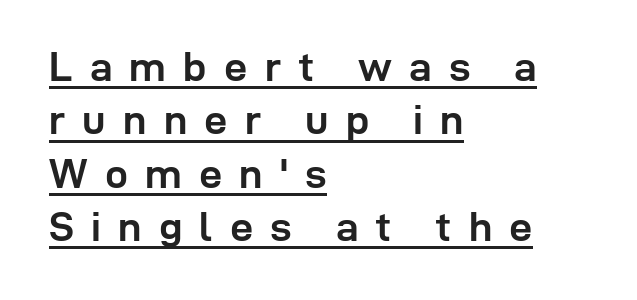
This rendering uses left alignment, leaving the right contour irregular. Someone cranked the tracking dial way up on this one. Is this a fixed-width face? No — the glyphs have proportional, varying widths. It's the straight-up-and-down kind of type.
